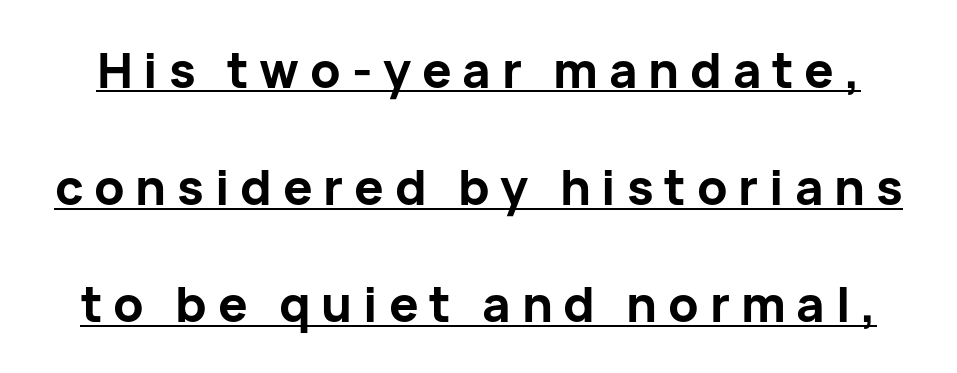
The image shows 49 px bold sans-serif type, upright; set loose line spacing (2.39x), unusually wide letter spacing (+0.22 em), underlined; low stroke contrast and a medium x-height.
